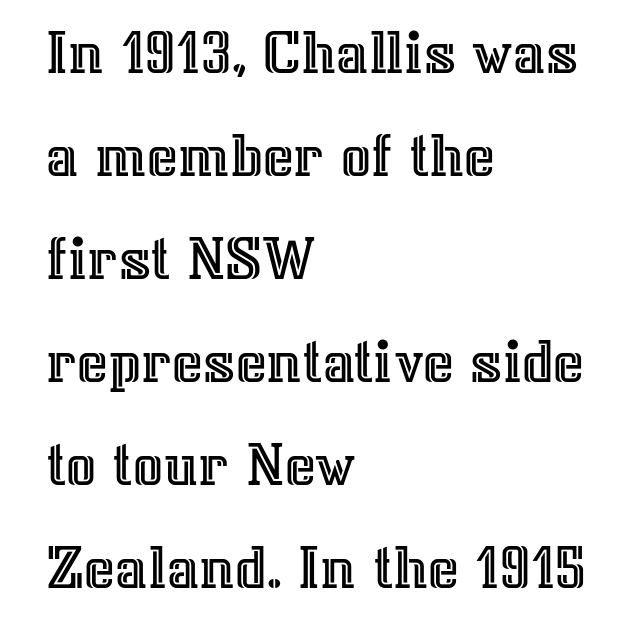
Unlike italic type, these characters show no tilt at all. Honestly, the letter spacing is just normal — you wouldn't notice it. Is this a fixed-width face? No — the glyphs have proportional, varying widths. One-word summary of the alignment: left. Each new line begins a customary step beneath the previous one. Descenders are the only things crossing below the line.
